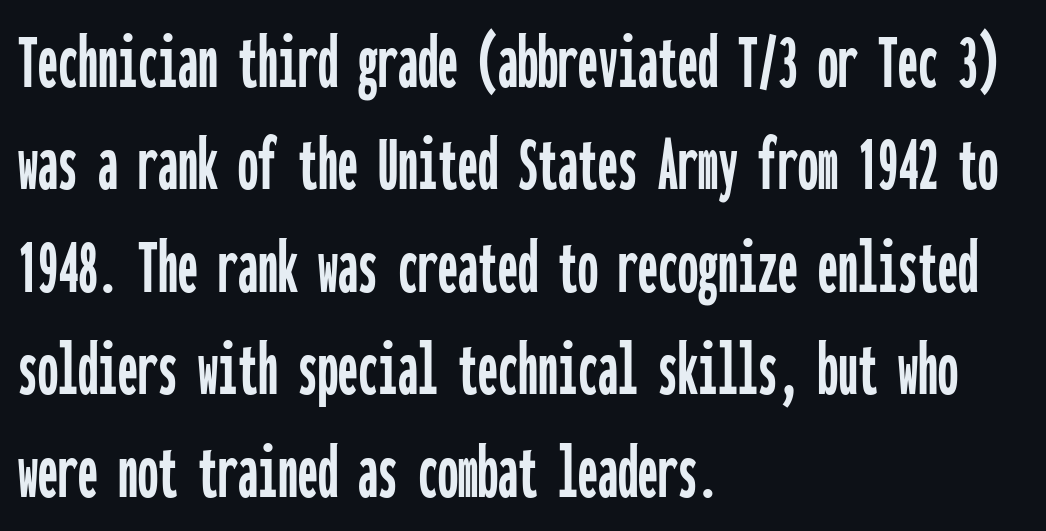
The image shows 80 px condensed sans-serif type, upright, monospaced; set left-aligned, normal line spacing (1.28x), normal letter spacing, not underlined; low stroke contrast and a medium x-height.
